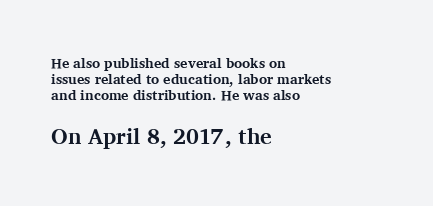
Q: Is the text bold? A: Yes.
Q: Is the text italic (slanted)? A: No, it is upright.
Q: Is the text underlined? A: No.
Q: How is the paragraph aligned? A: Left-aligned.
Q: Is the spacing between letters normal or unusually wide? A: Normal.
Q: Which block of text is set in a larger size, the first (top) or the second (bottom)? A: The second (bottom) one.
